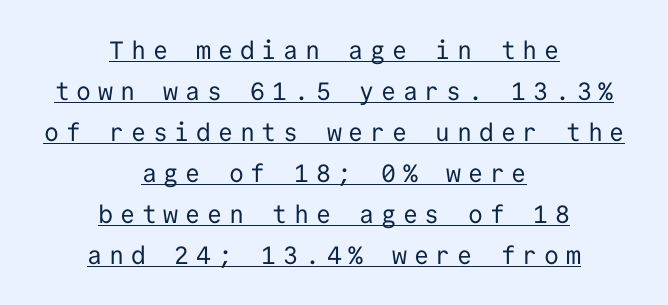
The image shows 25 px text type, upright; set centered, normal line spacing (1.64x), unusually wide letter spacing (+0.27 em), underlined.
